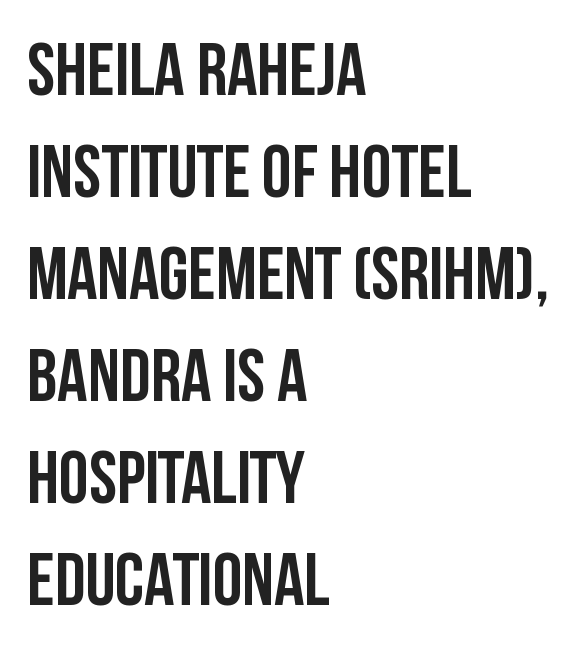
{"serif": "no", "italic": "no", "bold": "yes", "weight": "semibold", "width": "condensed", "stroke_contrast": "low", "x_height": "large", "monospaced": "no", "underline": "no", "align": "left", "line_spacing": "normal", "line_spacing_ratio": 1.36, "letter_spacing": "normal", "letter_spacing_em": 0.0, "glyph_px": 75}
